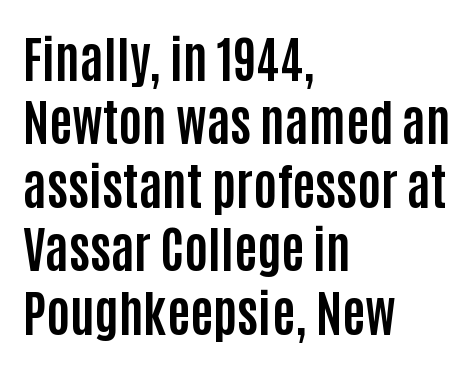
Q: Is the text bold? A: Yes.
Q: Is the text italic (slanted)? A: No, it is upright.
Q: Is the typeface a serif or a sans-serif typeface? A: Sans-serif.
Q: Is the text underlined? A: No.
Q: How is the paragraph aligned? A: Left-aligned.
Q: Is the spacing between letters normal or unusually wide? A: Normal.
Q: Is the spacing between lines tight, normal or loose? A: Normal.
Q: Width (condensed, normal, or wide)? A: Condensed.
Q: Stroke contrast? A: Low.
Q: x-height? A: Large.
Q: Monospaced? A: No.
